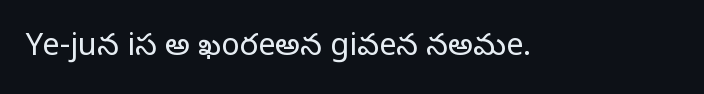
The passage shown is typeset with a sans-serif family. A roman cut, with each character standing at attention. The strip under each line holds only bare page. Caption: face not bold, strokes unweighted.
